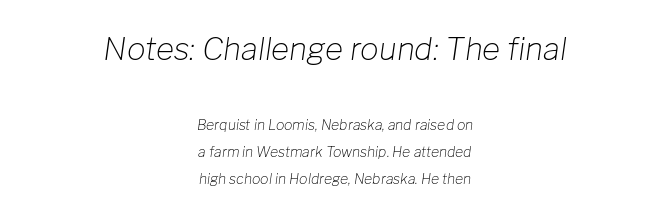
The image shows 31 px light type, italic (leaning right); set centered, loose line spacing (1.96x), normal letter spacing, not underlined; the first (top) block is 2.21x larger; low stroke contrast and a medium x-height.
